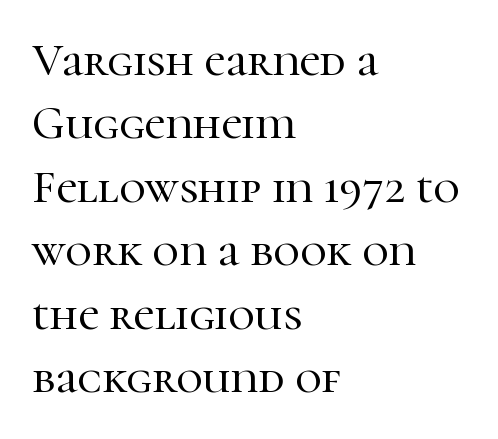
The image shows 46 px serif type, upright; set left-aligned, normal line spacing (1.38x), normal letter spacing, not underlined; high stroke contrast and a medium x-height.
